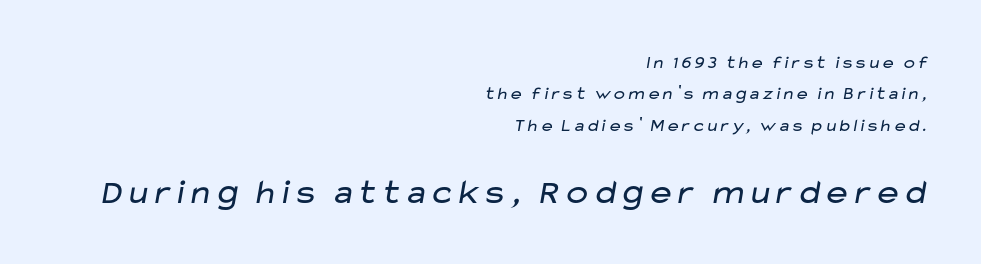
The image shows 35 px regular-weight, wide sans-serif type; set right-aligned, line spacing 1.75x, normal letter spacing, not underlined; the second (bottom) block is 1.94x larger; low stroke contrast and a medium x-height.
